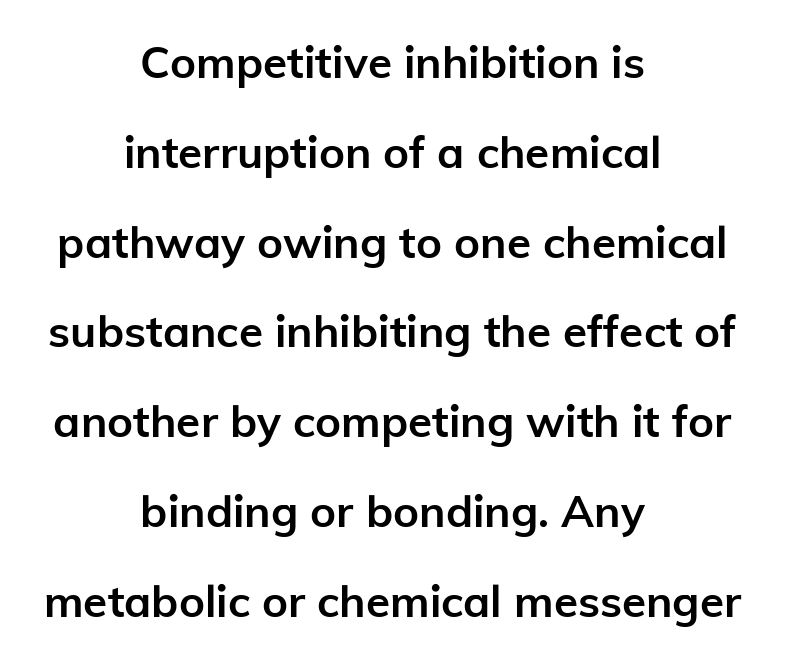
{"serif": "no", "italic": "no", "bold": "yes", "weight": "semibold", "width": "normal", "stroke_contrast": "low", "x_height": "medium", "monospaced": "no", "underline": "no", "align": "center", "line_spacing": "loose", "line_spacing_ratio": 2.04, "letter_spacing": "normal", "letter_spacing_em": 0.0, "glyph_px": 44}
